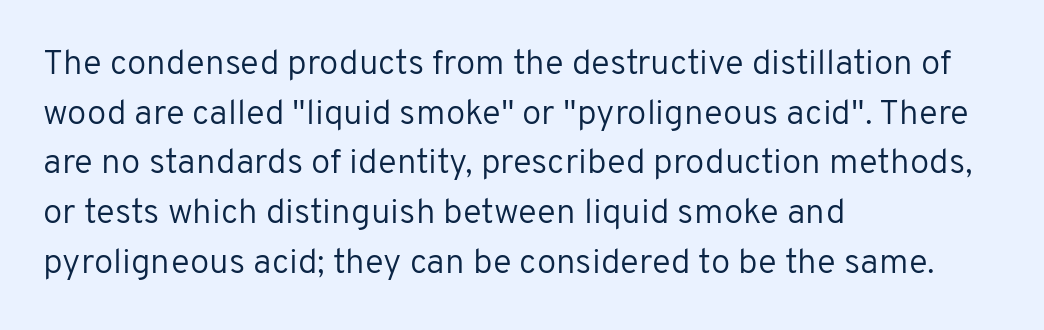
The image shows 35 px regular-weight sans-serif type, upright; set left-aligned, normal line spacing (1.42x), normal letter spacing, not underlined; low stroke contrast and a medium x-height.
